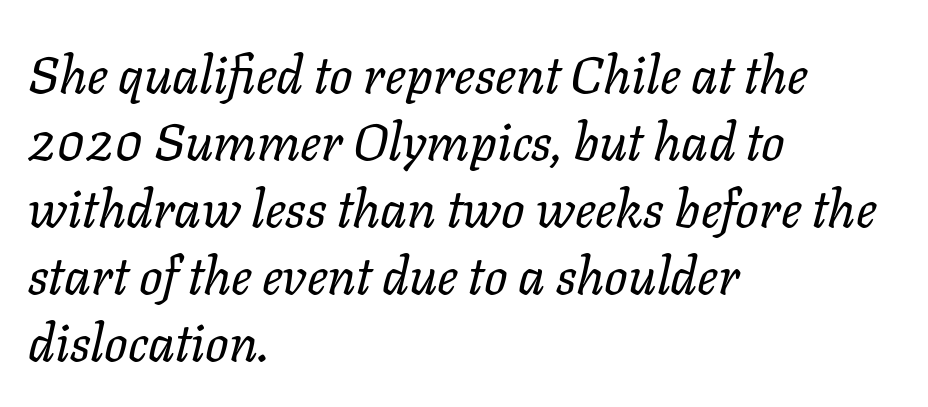
The image shows 52 px regular-weight type, italic (leaning right); set left-aligned, normal line spacing (1.29x), normal letter spacing, not underlined; low stroke contrast and a medium x-height.
